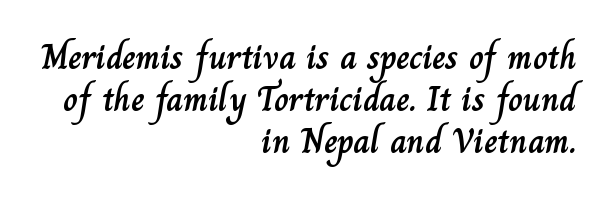
Each letter keeps its own natural width here, so spacing adapts to shape. Only glyphs here, with clear space below each row. The typesetter chose a ragged-left arrangement here. In terms of letterspacing, this is plain default setting.
